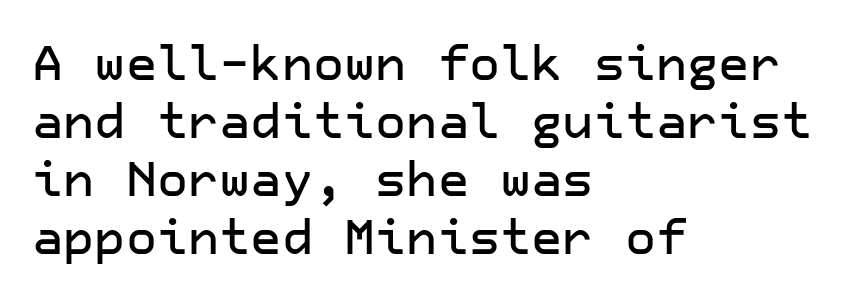
Posture: vertical. Glyph-to-glyph distance matches everyday printed text. Check under the words: just untouched page. The text was rendered using a sans face with plain stroke endings.
